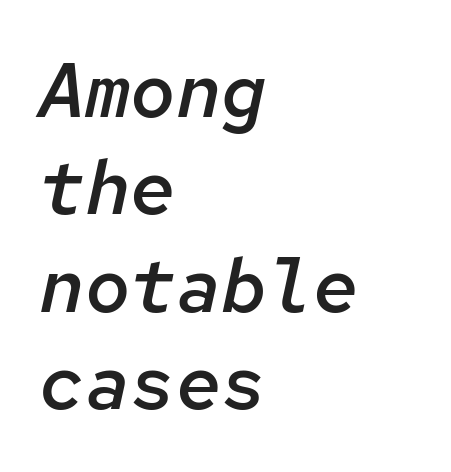
The image shows 76 px semibold type, italic (leaning right), monospaced; set left-aligned, normal line spacing (1.28x), normal letter spacing, not underlined; low stroke contrast and a medium x-height.
